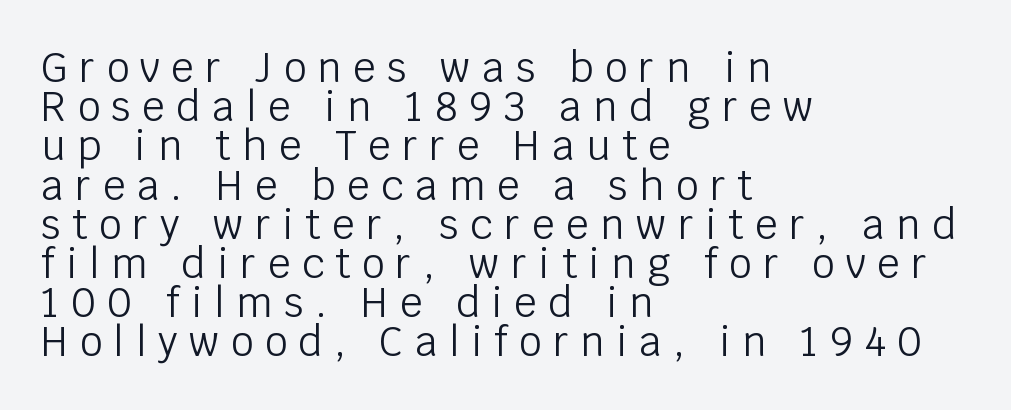
Q: Is the text bold? A: No.
Q: Is the text italic (slanted)? A: No, it is upright.
Q: Is the typeface a serif or a sans-serif typeface? A: Sans-serif.
Q: Is the text underlined? A: No.
Q: How is the paragraph aligned? A: Left-aligned.
Q: Is the spacing between letters normal or unusually wide? A: Unusually wide.
Q: Is the spacing between lines tight, normal or loose? A: Tight.
Q: Width (condensed, normal, or wide)? A: Normal.
Q: Stroke contrast? A: Low.
Q: x-height? A: Large.
Q: Monospaced? A: No.
